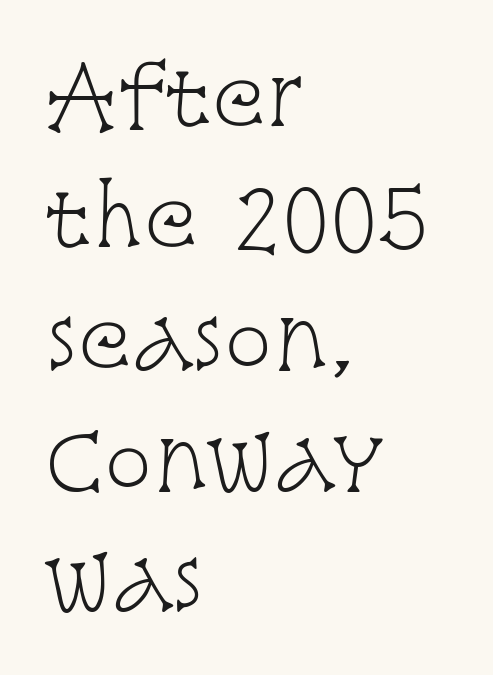
Q: Is the text bold? A: No.
Q: Is the text italic (slanted)? A: No, it is upright.
Q: Is the typeface a serif or a sans-serif typeface? A: Serif.
Q: Is the text underlined? A: No.
Q: How is the paragraph aligned? A: Left-aligned.
Q: Is the spacing between letters normal or unusually wide? A: Normal.
Q: Is the spacing between lines tight, normal or loose? A: Normal.
Q: Width (condensed, normal, or wide)? A: Condensed.
Q: Stroke contrast? A: Low.
Q: x-height? A: Large.
Q: Monospaced? A: No.
